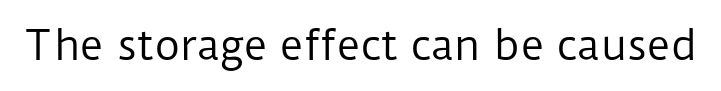
No italicization has been applied; the sample stays upright. The space directly below the letters is spotless. There is no visible air inserted between adjacent glyphs. Is this a heavy cut? Hardly; it is regular or lighter.
